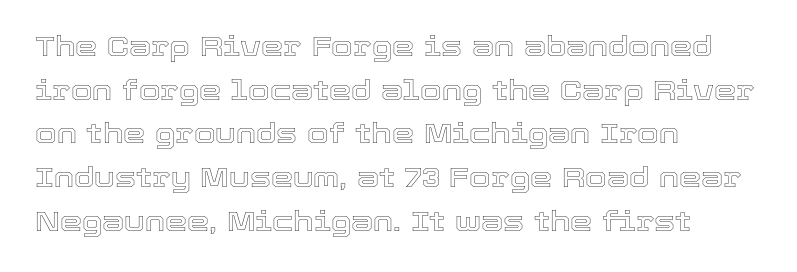
Here the glyphs are tracked normally, forming tight word shapes. Nobody drew a line under any word here. Think of a printed novel: that variable character pitch is what you see here. Reading down the column, the eye jumps a familiar distance to each next line.
